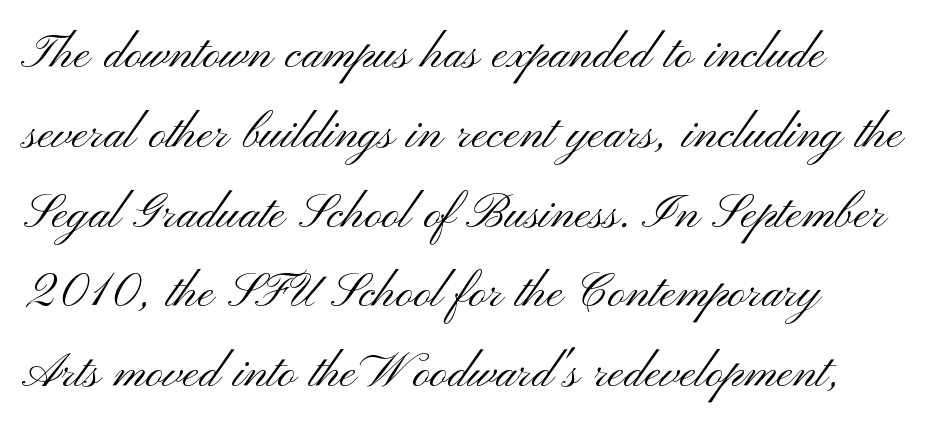
The image shows 60 px light, wide sans-serif type; set normal line spacing (1.33x), normal letter spacing, not underlined; medium stroke contrast and a small x-height.
